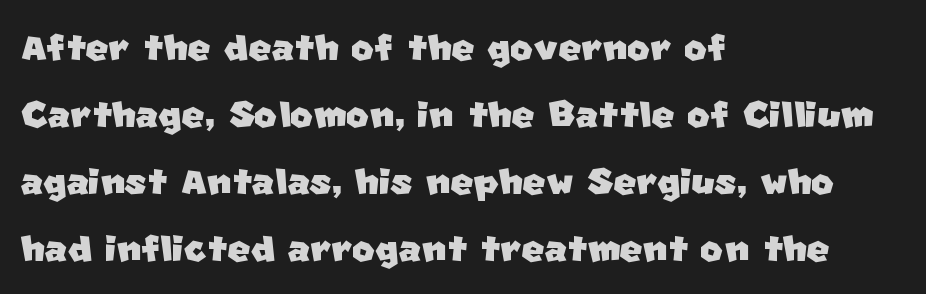
{"serif": "no", "width": "normal", "stroke_contrast": "low", "x_height": "large", "monospaced": "no", "underline": "no", "align": "left", "line_spacing": "normal", "line_spacing_ratio": 1.37, "letter_spacing": "normal", "letter_spacing_em": 0.0, "glyph_px": 49}
